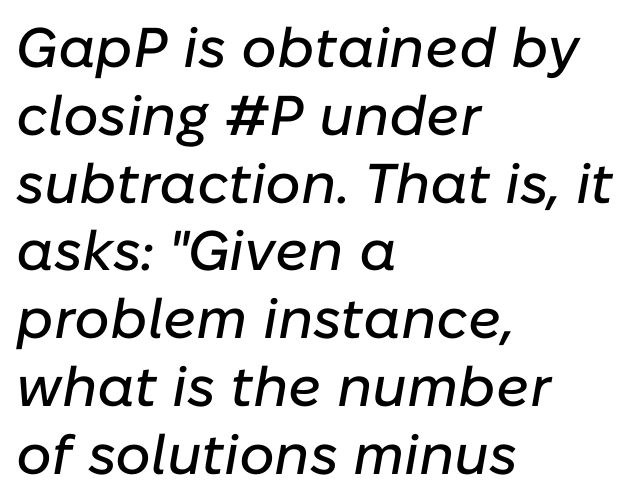
Each letter keeps its own natural width here, so spacing adapts to shape. When letters slant like this, we call the style italic. The gaps between neighbouring characters are ordinary and unremarkable. Anything drawn beneath the words? Only blank space. Leftover space on each line is placed entirely after the last word.
